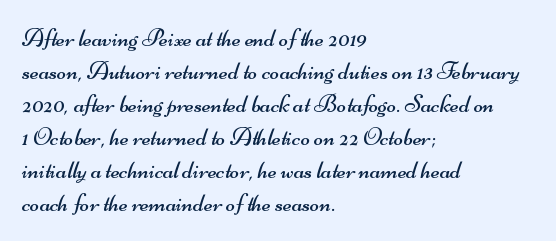
Q: Is the text bold? A: No.
Q: Is the text underlined? A: No.
Q: How is the paragraph aligned? A: Left-aligned.
Q: Is the spacing between letters normal or unusually wide? A: Normal.
Q: Is the spacing between lines tight, normal or loose? A: Normal.
